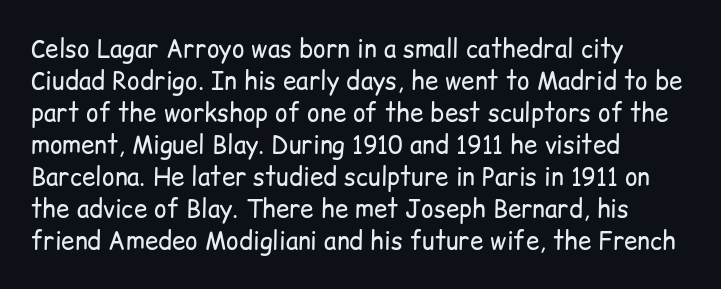
The image shows 24 px text type, upright; set left-aligned, normal line spacing (1.33x), normal letter spacing, not underlined.
